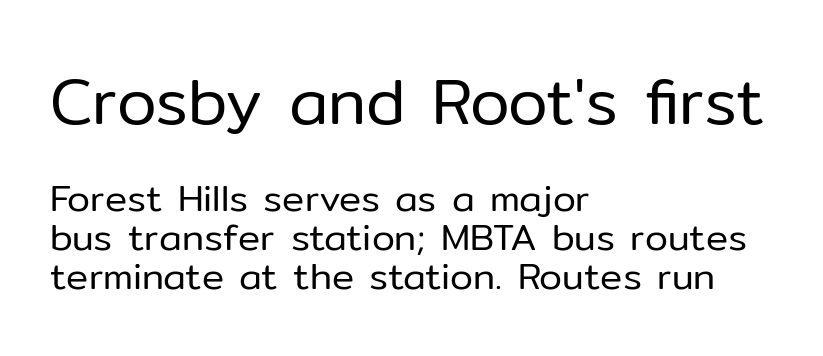
The face used here is proportionally spaced, like ordinary book or web type. The passage is arranged the way most books set body copy — flush left. Standard letterfit; no display-style spreading of the glyphs. This is not heavy type; no bold has been used. The block of text is dense from top to bottom, with scant space between rows.
